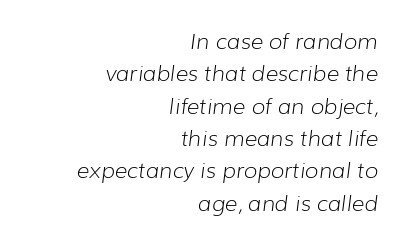
Italic: yes, the glyphs are oblique. The paragraph shown leans on its right margin. No heavy texture on the line: the type isn't bold. Words appear dense and cohesive because spacing is normal. Underline: absent. This block has exactly the height ordinary leading produces.
